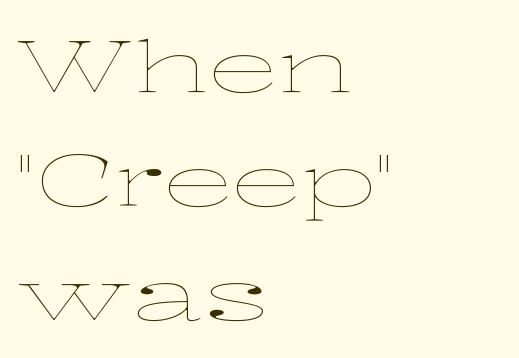
Typeset ragged right — the left edge is the straight one. You can tell it's not italic because the verticals are truly vertical. The characters are drawn with everyday or finer stroke widths. Letter spacing: default. Character widths vary here, with narrow letters taking less room than wide ones.
